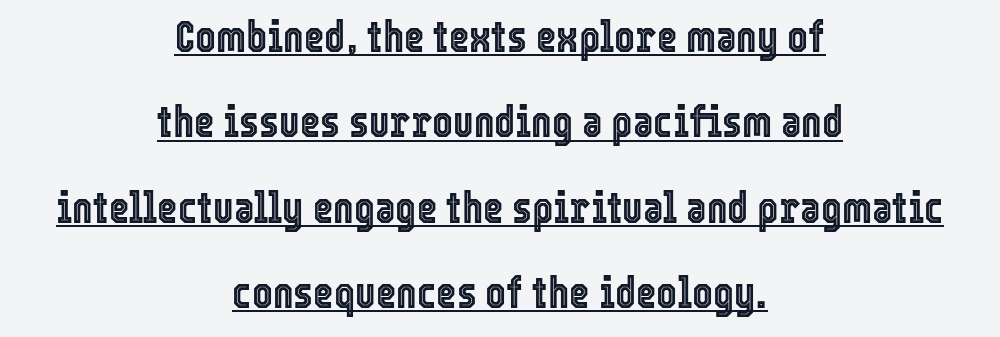
The image shows 44 px condensed type, upright; set centered, loose line spacing (1.94x), normal letter spacing, underlined; a medium x-height.
